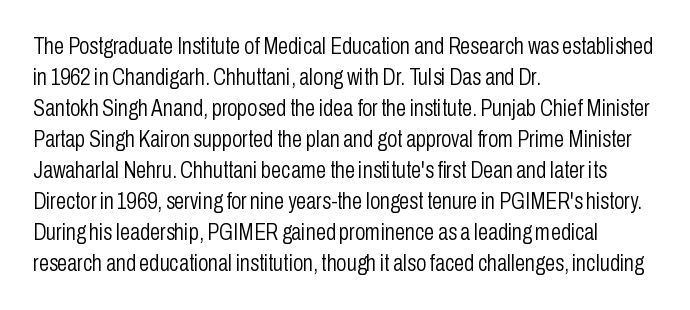
Q: Is the text bold? A: No.
Q: Is the text italic (slanted)? A: No, it is upright.
Q: Is the text underlined? A: No.
Q: How is the paragraph aligned? A: Left-aligned.
Q: Is the spacing between letters normal or unusually wide? A: Normal.
Q: Is the spacing between lines tight, normal or loose? A: Normal.
